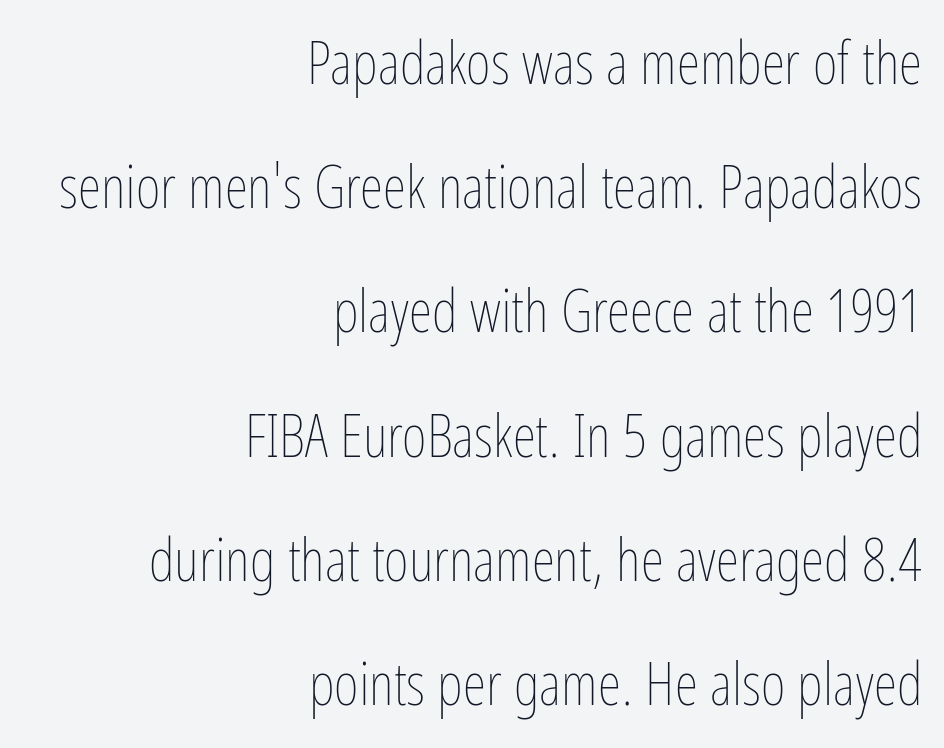
Q: Is the text bold? A: No.
Q: Is the text italic (slanted)? A: No, it is upright.
Q: Is the text underlined? A: No.
Q: How is the paragraph aligned? A: Right-aligned.
Q: Is the spacing between letters normal or unusually wide? A: Normal.
Q: Is the spacing between lines tight, normal or loose? A: Loose.
Q: Width (condensed, normal, or wide)? A: Condensed.
Q: Stroke contrast? A: Low.
Q: x-height? A: Medium.
Q: Monospaced? A: No.
